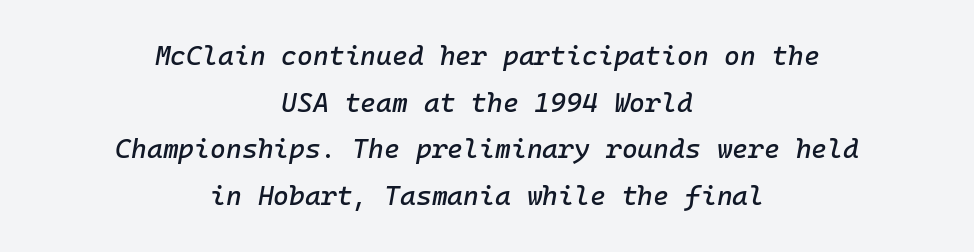
{"italic": "yes", "lean": "right", "slant_degrees": 10, "underline": "no", "align": "center", "line_spacing_ratio": 1.73, "letter_spacing": "normal", "letter_spacing_em": 0.0, "glyph_px": 27}
